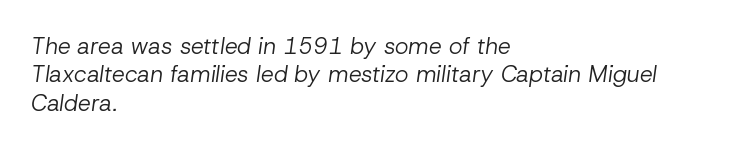
The image shows 23 px text type, italic (leaning right); set left-aligned, line spacing 1.23x, normal letter spacing, not underlined.
